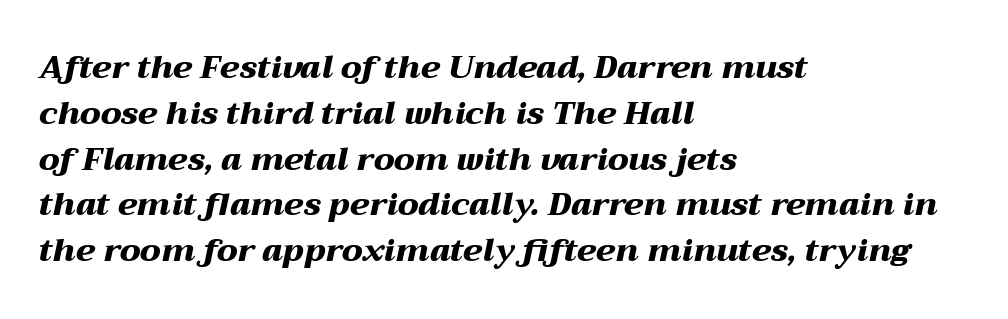
The horizontal fit of the characters is conventional and even. Type without underlining. This sample is left-justified, so line endings fall wherever the words run out. This sample keeps an unexceptional amount of space between lines.
